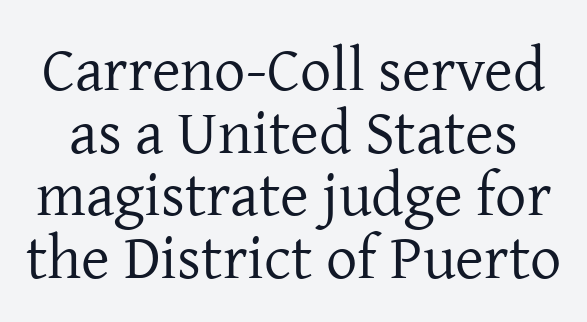
Little horizontal feet cap the strokes, marking this as serif type. You could not count columns in this text — the font is proportionally spaced. Students, note that the glyphs here touch the page at normal intervals. Check under the words: just untouched page.
